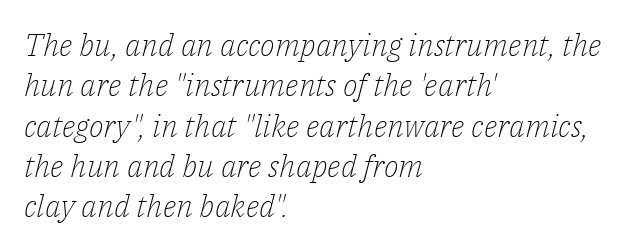
Q: Is the text bold? A: No.
Q: Is the text italic (slanted)? A: Yes, it leans right by about 14 degrees.
Q: Is the typeface a serif or a sans-serif typeface? A: Serif.
Q: Is the text underlined? A: No.
Q: How is the paragraph aligned? A: Left-aligned.
Q: Is the spacing between letters normal or unusually wide? A: Normal.
Q: Is the spacing between lines tight, normal or loose? A: Normal.
Q: Width (condensed, normal, or wide)? A: Normal.
Q: Stroke contrast? A: Low.
Q: x-height? A: Medium.
Q: Monospaced? A: No.
